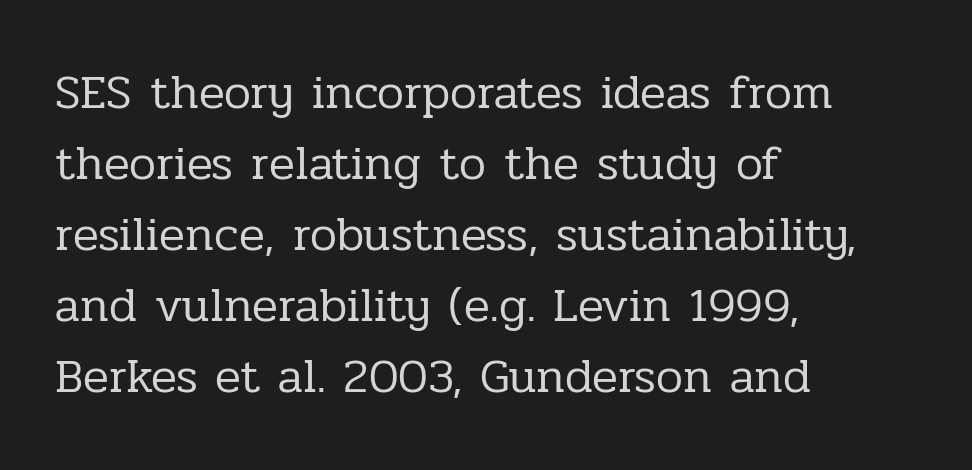
On a weight scale, this lands at 450 or below. All the whitespace from short lines collects on the right. Italic: no, the glyphs are upright roman. Each letter keeps its own natural width here, so spacing adapts to shape. You can tell from the footed stems that serif type was used.
